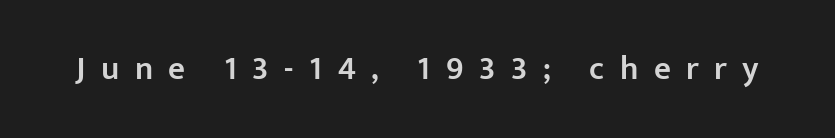
The image shows 33 px semibold sans-serif type, upright; set unusually wide letter spacing (+0.47 em), not underlined; low stroke contrast and a medium x-height.
